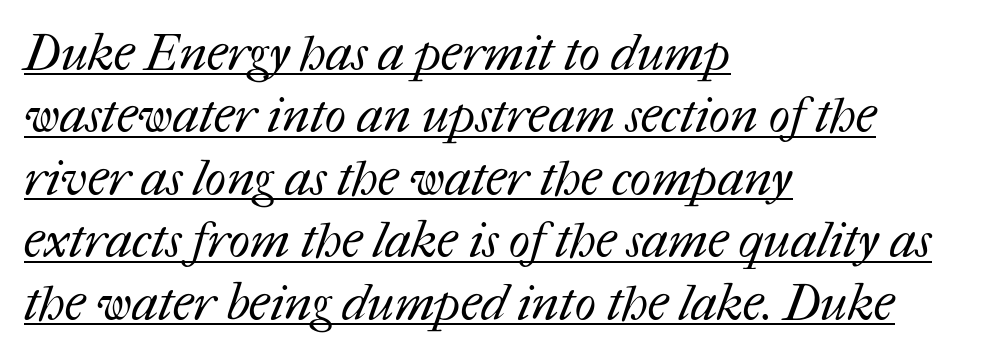
Honestly, the row spacing looks completely unremarkable. Horizontally, the lines are justified to the leading edge only. There is no visible air inserted between adjacent glyphs. The font is comparable to plain body text, perhaps lighter. A continuous stroke trails under the words, as in a hyperlink. Each letter keeps its own natural width here, so spacing adapts to shape.
